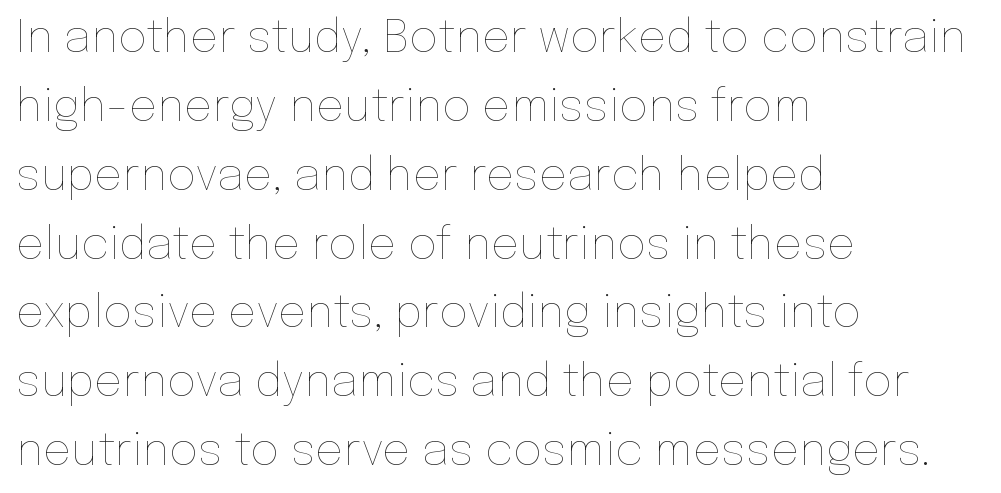
{"italic": "no", "bold": "no", "weight": "thin", "width": "normal", "stroke_contrast": "low", "x_height": "medium", "monospaced": "no", "underline": "no", "align": "left", "line_spacing": "normal", "line_spacing_ratio": 1.53, "letter_spacing": "normal", "letter_spacing_em": 0.0, "glyph_px": 45}
